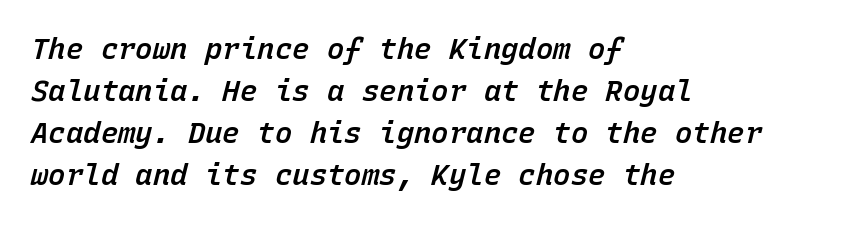
{"italic": "yes", "lean": "right", "slant_degrees": 15, "bold": "semi", "weight": "semibold", "width": "normal", "stroke_contrast": "low", "x_height": "medium", "monospaced": "yes", "underline": "no", "align": "left", "line_spacing": "normal", "line_spacing_ratio": 1.45, "letter_spacing": "normal", "letter_spacing_em": 0.0, "glyph_px": 29}
